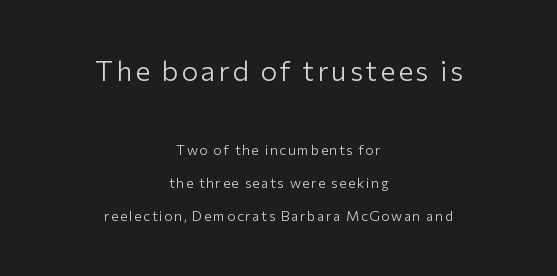
Q: Is the text bold? A: No.
Q: Is the text italic (slanted)? A: No, it is upright.
Q: Is the typeface a serif or a sans-serif typeface? A: Sans-serif.
Q: Is the text underlined? A: No.
Q: How is the paragraph aligned? A: Centered.
Q: Is the spacing between lines tight, normal or loose? A: Loose.
Q: Which block of text is set in a larger size, the first (top) or the second (bottom)? A: The first (top) one.
Q: Width (condensed, normal, or wide)? A: Normal.
Q: Stroke contrast? A: Low.
Q: x-height? A: Medium.
Q: Monospaced? A: No.
